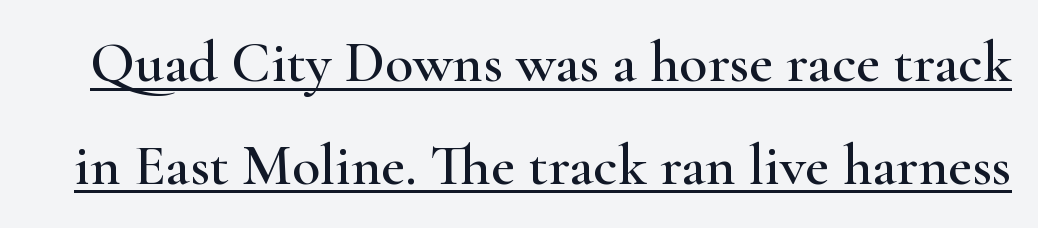
{"serif": "yes", "italic": "no", "width": "wide", "stroke_contrast": "high", "x_height": "small", "monospaced": "no", "underline": "yes", "line_spacing_ratio": 1.77, "letter_spacing": "normal", "letter_spacing_em": 0.0, "glyph_px": 58}
